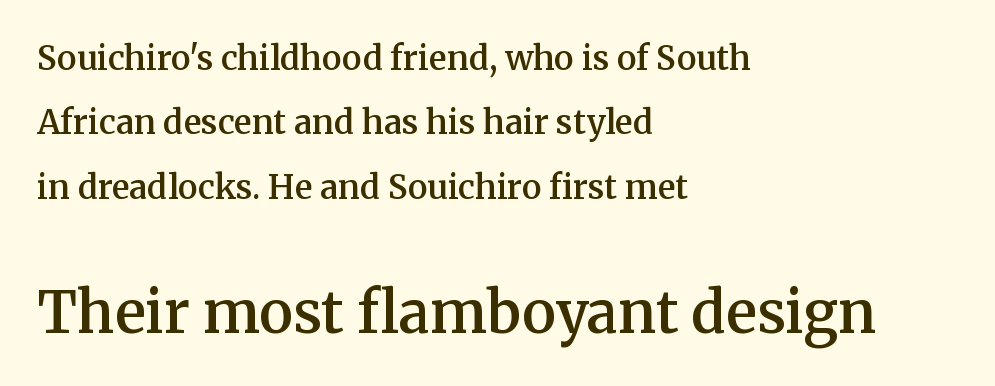
Vertical strokes here are truly vertical. These lines stand farther apart than default settings would place them. Reading down the block, your eye returns to a fixed left position each line. Nothing unusual about the tracking: characters are spaced as the font intends. The zone under the glyphs is completely vacant.
